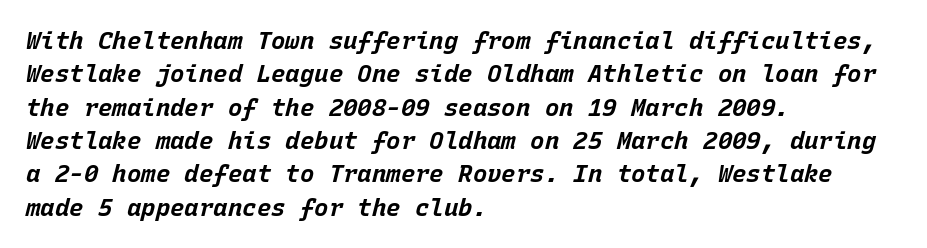
The image shows 24 px bold type, italic (leaning right); set left-aligned, normal line spacing (1.39x), normal letter spacing, not underlined.
